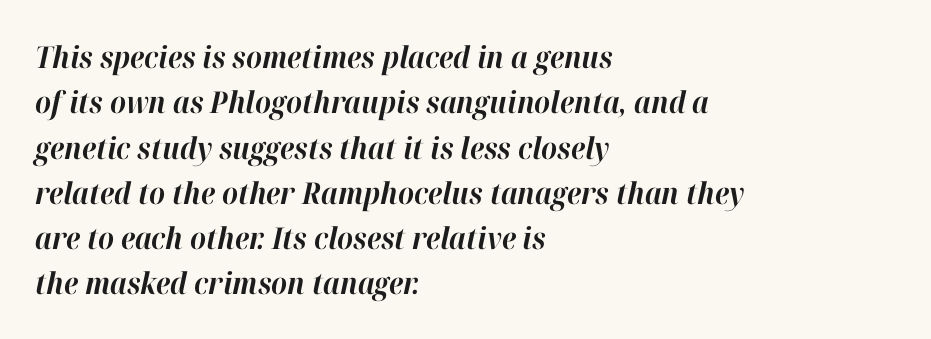
The image shows 30 px bold type, italic (leaning right); set left-aligned, normal line spacing (1.51x), normal letter spacing, not underlined; high stroke contrast and a medium x-height.
